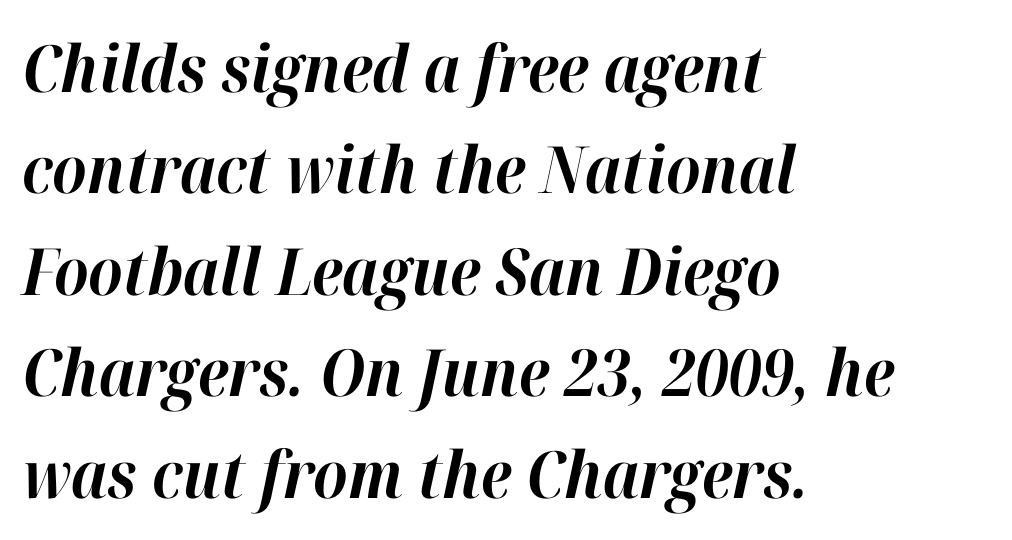
How are the letters spaced? Ordinarily, with no added tracking. Compared with a centered layout, this one pins lines to the left instead. The glyphs have the mass of a bold cut. These lines are rendered in a variable-pitch font. A clean baseline with only descenders dipping below it. The whole block is typeset with a tilt.
